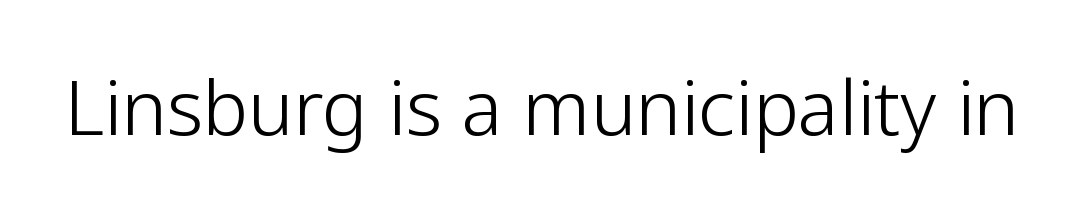
Q: Is the text bold? A: No.
Q: Is the text italic (slanted)? A: No, it is upright.
Q: Is the typeface a serif or a sans-serif typeface? A: Sans-serif.
Q: Is the text underlined? A: No.
Q: Is the spacing between letters normal or unusually wide? A: Normal.
Q: Width (condensed, normal, or wide)? A: Normal.
Q: Stroke contrast? A: Low.
Q: x-height? A: Medium.
Q: Monospaced? A: No.
